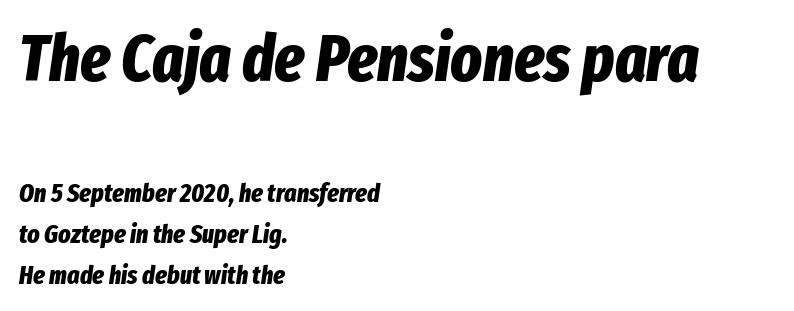
{"italic": "yes", "lean": "right", "slant_degrees": 8, "bold": "yes", "weight": "bold", "width": "condensed", "stroke_contrast": "low", "x_height": "medium", "monospaced": "no", "underline": "no", "align": "left", "line_spacing": "normal", "line_spacing_ratio": 1.59, "letter_spacing": "normal", "letter_spacing_em": 0.0, "larger_block": "first", "size_ratio": 2.54, "glyph_px": 66}
